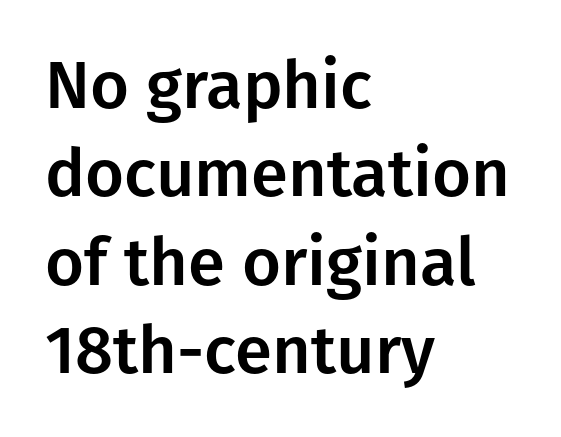
{"serif": "no", "italic": "no", "width": "normal", "stroke_contrast": "low", "x_height": "medium", "monospaced": "no", "underline": "no", "align": "left", "line_spacing": "normal", "line_spacing_ratio": 1.32, "letter_spacing": "normal", "letter_spacing_em": 0.0, "glyph_px": 67}
